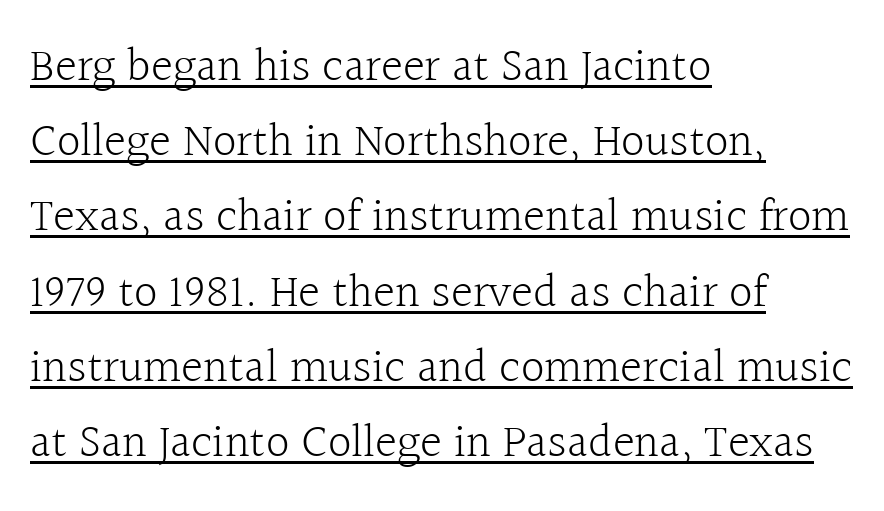
On a weight scale, this lands at 450 or below. The passage shown has conventional tracking throughout. If you drew a ruler down the left edge, every line would touch it. Designer's note — italics off, roman on. Leading matches the norm, producing a regular column. Check the space under the baseline: a stroke is drawn there.
